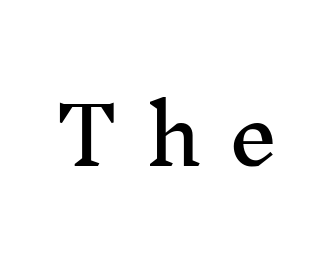
Q: Is the text italic (slanted)? A: No, it is upright.
Q: Is the typeface a serif or a sans-serif typeface? A: Serif.
Q: Is the text underlined? A: No.
Q: Is the spacing between letters normal or unusually wide? A: Unusually wide.
Q: Width (condensed, normal, or wide)? A: Normal.
Q: Stroke contrast? A: Medium.
Q: x-height? A: Medium.
Q: Monospaced? A: No.
